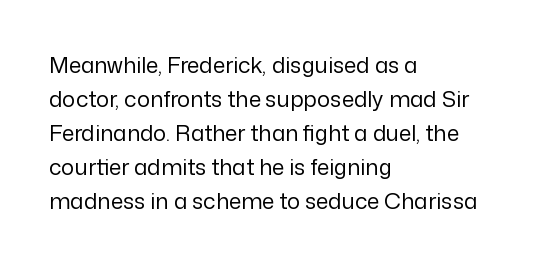
The image shows 22 px text type, upright; set left-aligned, normal line spacing (1.54x), normal letter spacing, not underlined.
